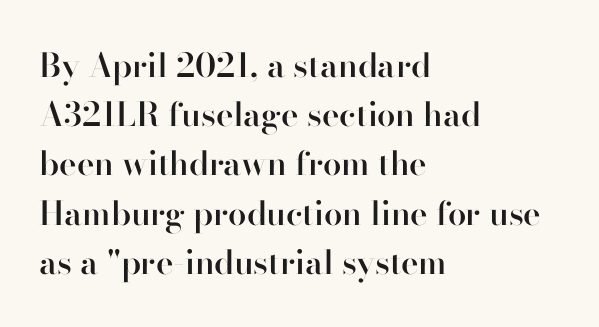
The image shows 33 px semibold sans-serif type, upright; set left-aligned, normal line spacing (1.49x), normal letter spacing, not underlined; high stroke contrast and a small x-height.
